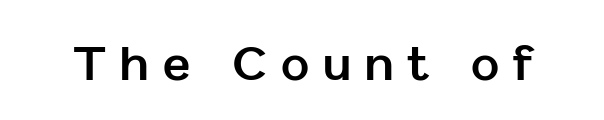
{"serif": "no", "italic": "no", "bold": "yes", "weight": "bold", "width": "normal", "stroke_contrast": "low", "x_height": "medium", "monospaced": "no", "underline": "no", "letter_spacing": "wide", "letter_spacing_em": 0.3, "glyph_px": 47}
